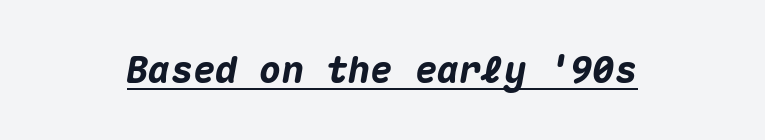
The image shows 37 px heavy type, italic (leaning right), monospaced; set normal letter spacing, underlined; medium stroke contrast and a medium x-height.
